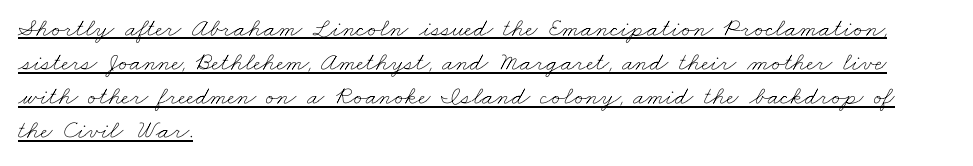
There is no visible air inserted between adjacent glyphs. The passage shown stacks its lines at a standard gap. A light-to-regular cut is what we see here. The setting favours the left margin, as ordinary paragraphs usually do. Caption: lettering with a line underneath.
